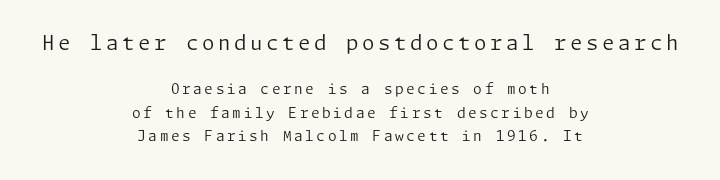
Q: Is the text bold? A: No.
Q: Is the text italic (slanted)? A: No, it is upright.
Q: Is the text underlined? A: No.
Q: How is the paragraph aligned? A: Centered.
Q: Is the spacing between lines tight, normal or loose? A: Normal.
Q: Which block of text is set in a larger size, the first (top) or the second (bottom)? A: The first (top) one.
